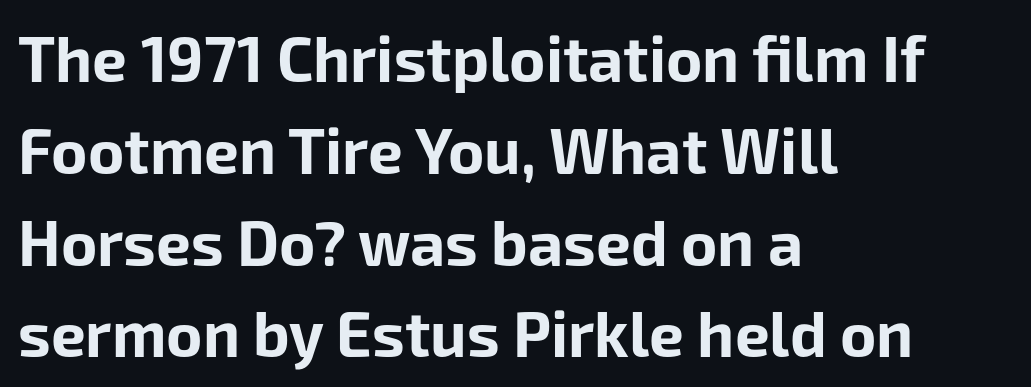
Think of a printed novel: that variable character pitch is what you see here. Interline gaps are of average width in this sample. The designer went with a sans here, leaving each stem footless. Posture: upright roman.
